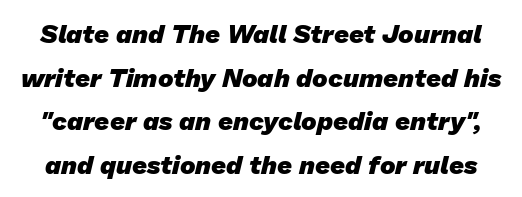
The image shows 26 px bold type; set normal line spacing (1.68x), normal letter spacing, not underlined.
